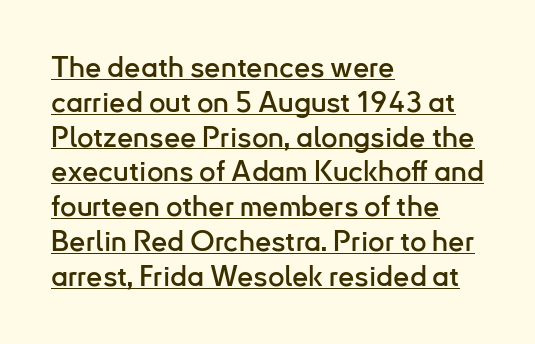
The image shows 29 px sans-serif type, upright; set left-aligned, line spacing 1.2x, normal letter spacing, underlined; low stroke contrast and a small x-height.
